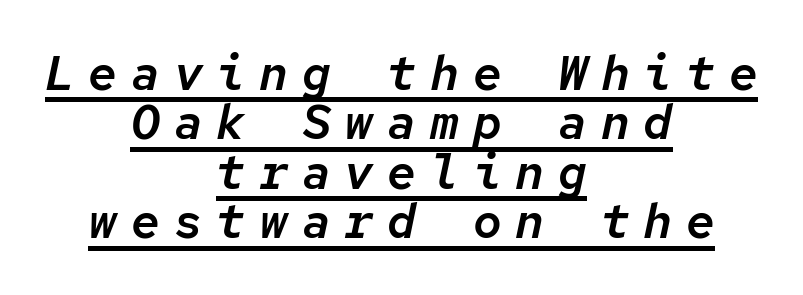
{"italic": "yes", "lean": "right", "slant_degrees": 12, "width": "normal", "stroke_contrast": "low", "x_height": "medium", "monospaced": "yes", "underline": "yes", "align": "center", "line_spacing": "tight", "line_spacing_ratio": 1.03, "letter_spacing": "wide", "letter_spacing_em": 0.29, "glyph_px": 48}
